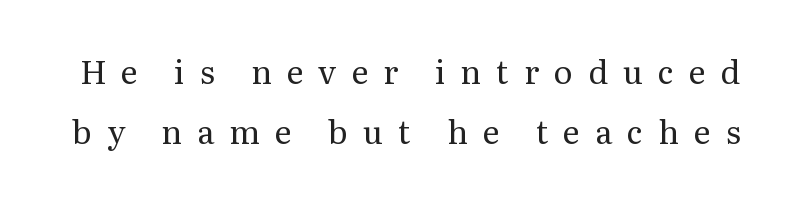
{"serif": "yes", "italic": "no", "bold": "no", "weight": "regular", "width": "normal", "stroke_contrast": "medium", "x_height": "medium", "monospaced": "no", "underline": "no", "line_spacing_ratio": 1.87, "letter_spacing": "wide", "letter_spacing_em": 0.47, "glyph_px": 32}
